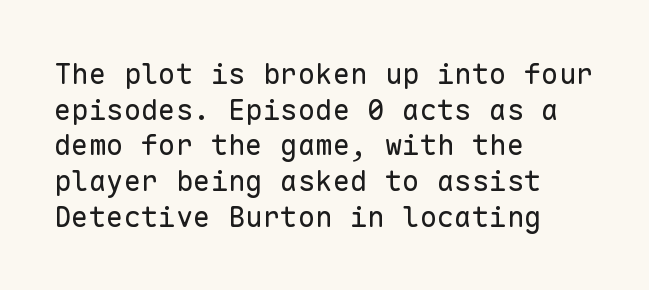
Q: Is the text bold? A: No.
Q: Is the text italic (slanted)? A: No, it is upright.
Q: Is the typeface a serif or a sans-serif typeface? A: Sans-serif.
Q: Is the text underlined? A: No.
Q: How is the paragraph aligned? A: Left-aligned.
Q: Is the spacing between letters normal or unusually wide? A: Normal.
Q: Width (condensed, normal, or wide)? A: Normal.
Q: Stroke contrast? A: Low.
Q: x-height? A: Medium.
Q: Monospaced? A: Yes.
